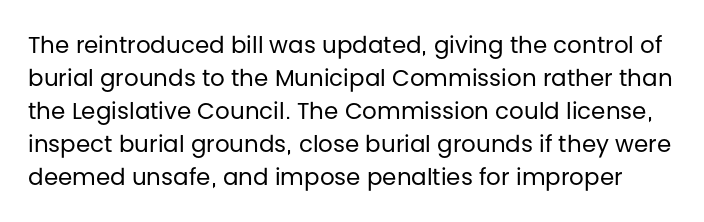
The image shows 23 px text type, upright; set normal line spacing (1.43x), normal letter spacing, not underlined.
